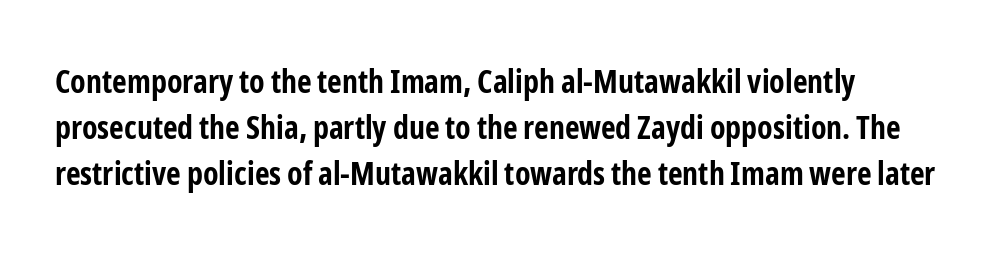
Q: Is the text bold? A: Yes.
Q: Is the text italic (slanted)? A: No, it is upright.
Q: Is the typeface a serif or a sans-serif typeface? A: Sans-serif.
Q: Is the text underlined? A: No.
Q: How is the paragraph aligned? A: Left-aligned.
Q: Is the spacing between letters normal or unusually wide? A: Normal.
Q: Is the spacing between lines tight, normal or loose? A: Normal.
Q: Width (condensed, normal, or wide)? A: Condensed.
Q: Stroke contrast? A: Low.
Q: x-height? A: Medium.
Q: Monospaced? A: No.
